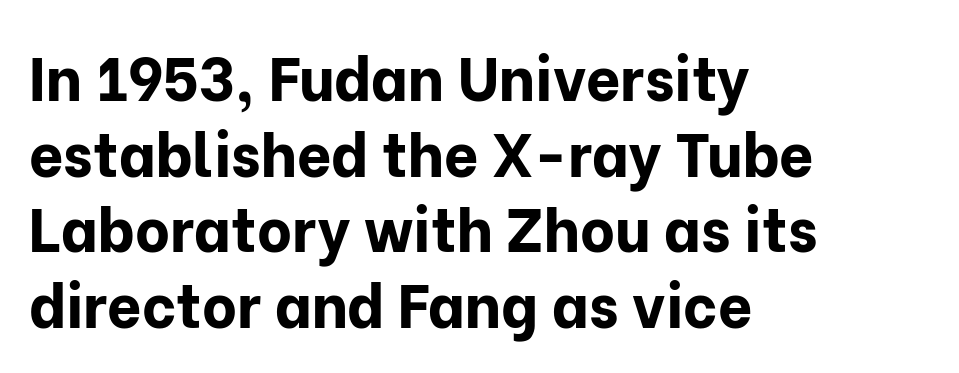
The space directly below the letters is spotless. Notice how descenders clear the ascenders below comfortably — that's standard leading. Caption: standard tracking, unaltered. Thick stems and heavy bowls — unmistakably bold. The face used here is proportionally spaced, like ordinary book or web type.
